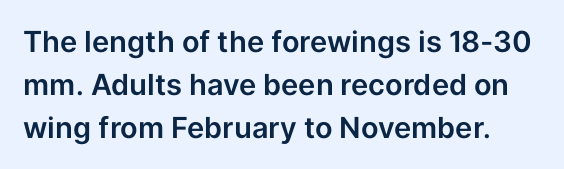
The image shows 29 px sans-serif type, upright; set normal line spacing (1.49x), normal letter spacing, not underlined; low stroke contrast and a medium x-height.
